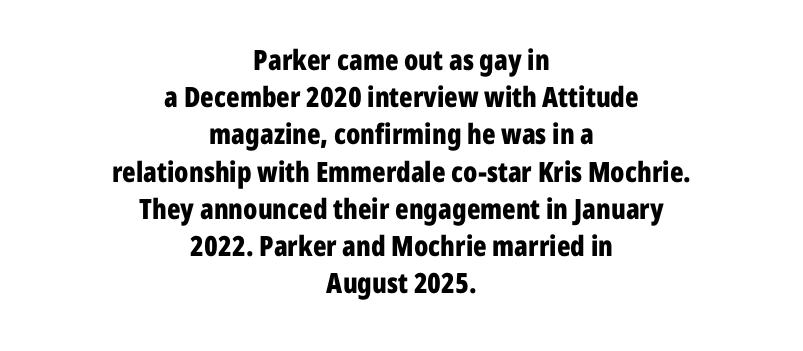
Q: Is the text bold? A: Yes.
Q: Is the text italic (slanted)? A: No, it is upright.
Q: Is the typeface a serif or a sans-serif typeface? A: Sans-serif.
Q: Is the text underlined? A: No.
Q: How is the paragraph aligned? A: Centered.
Q: Is the spacing between letters normal or unusually wide? A: Normal.
Q: Is the spacing between lines tight, normal or loose? A: Normal.
Q: Width (condensed, normal, or wide)? A: Condensed.
Q: Stroke contrast? A: Low.
Q: x-height? A: Medium.
Q: Monospaced? A: No.
